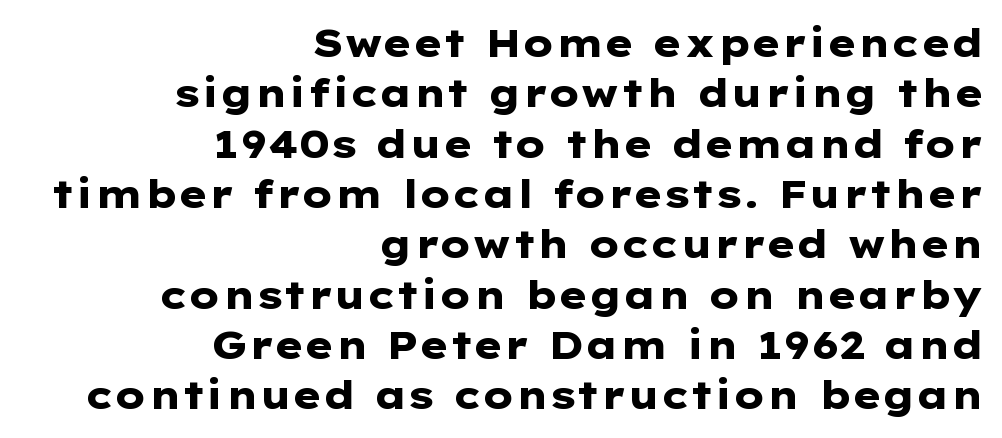
You could not count columns in this text — the font is proportionally spaced. Characters remain perfectly vertical along every line. The lines are quadded right. How are the letters spaced? Ordinarily, with no added tracking. Heavy, bold letterforms.
